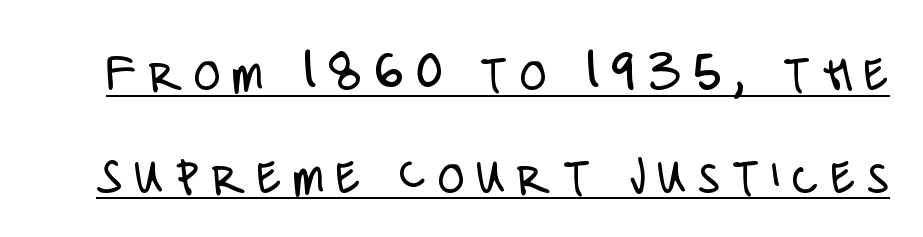
The letterforms stand isolated, each surrounded by extra space. This reads as an unemphasized weight, regular at the heaviest. If you drew a line through each stem, it would be perfectly vertical. Typographically, this falls in the sans-serif category.
